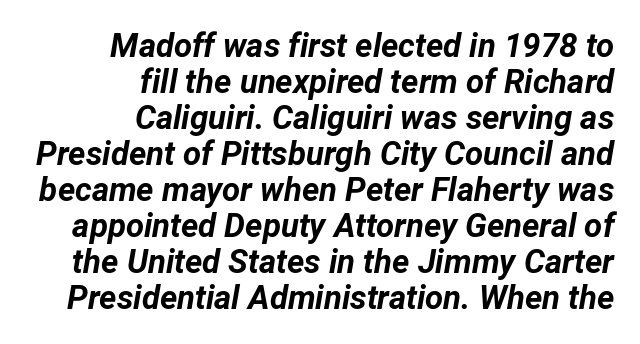
Q: Is the text bold? A: Yes.
Q: Is the text italic (slanted)? A: Yes, it leans right by about 12 degrees.
Q: Is the text underlined? A: No.
Q: How is the paragraph aligned? A: Right-aligned.
Q: Is the spacing between letters normal or unusually wide? A: Normal.
Q: Is the spacing between lines tight, normal or loose? A: Tight.
Q: Width (condensed, normal, or wide)? A: Normal.
Q: Stroke contrast? A: Low.
Q: x-height? A: Medium.
Q: Monospaced? A: No.
